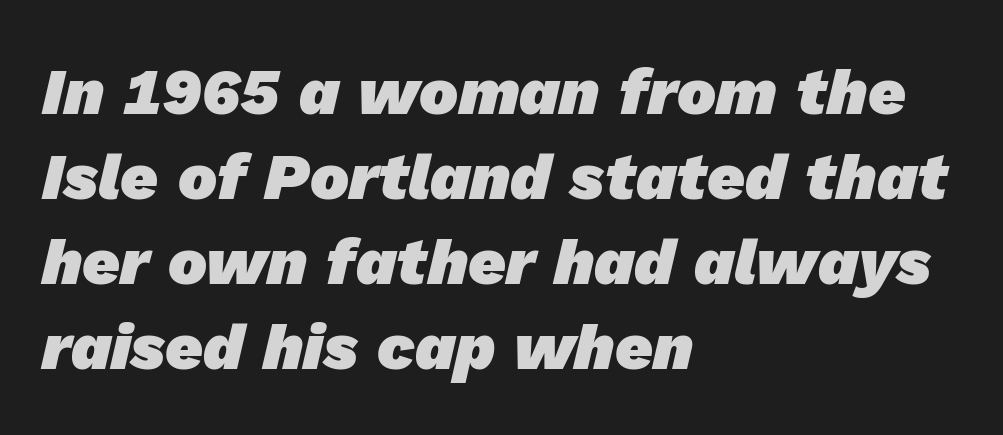
The image shows 65 px heavy sans-serif type; set left-aligned, normal line spacing (1.31x), normal letter spacing, not underlined; low stroke contrast and a medium x-height.
